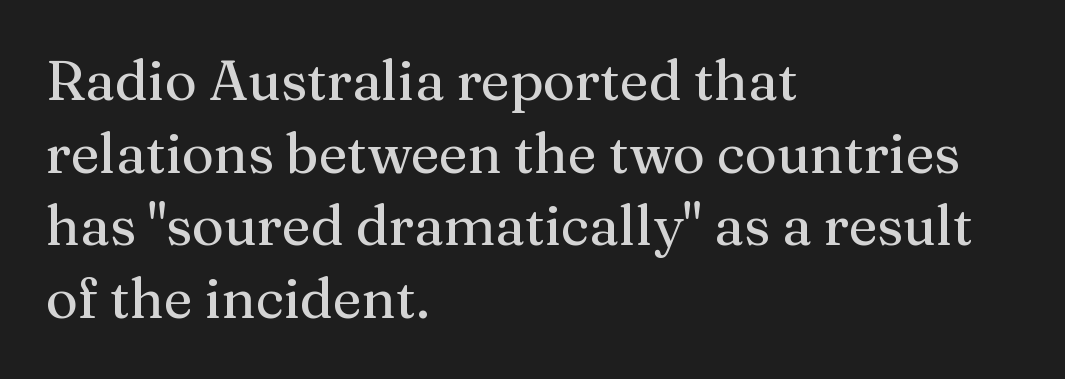
No italicization has been applied; the sample stays upright. The gap between lines stays unmarked. Does extra space separate the letters? No, they use regular spacing. The font family rendered here belongs to the serif group. The passage is arranged the way most books set body copy — flush left.
